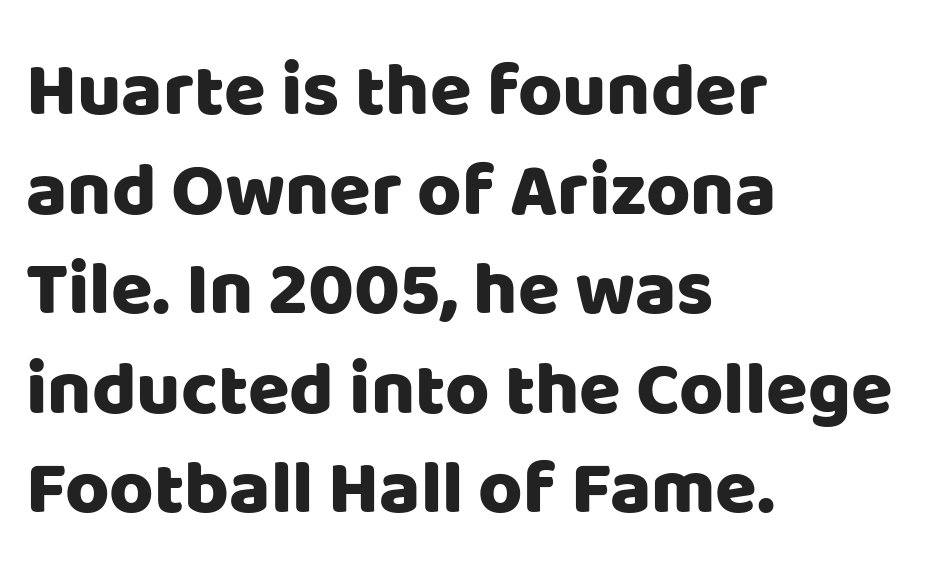
Q: Is the text italic (slanted)? A: No, it is upright.
Q: Is the typeface a serif or a sans-serif typeface? A: Sans-serif.
Q: Is the text underlined? A: No.
Q: How is the paragraph aligned? A: Left-aligned.
Q: Is the spacing between letters normal or unusually wide? A: Normal.
Q: Is the spacing between lines tight, normal or loose? A: Normal.
Q: Width (condensed, normal, or wide)? A: Normal.
Q: Stroke contrast? A: Low.
Q: x-height? A: Large.
Q: Monospaced? A: No.
